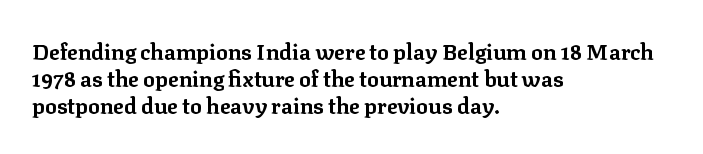
The image shows 22 px bold type, upright; set left-aligned, line spacing 1.23x, normal letter spacing, not underlined.
